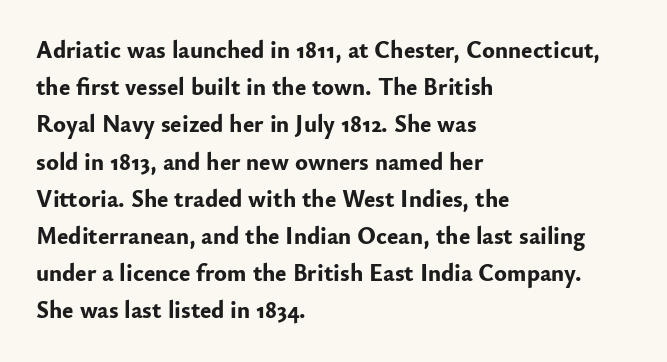
{"italic": "no", "bold": "yes", "underline": "no", "align": "left", "line_spacing": "normal", "line_spacing_ratio": 1.55, "letter_spacing": "normal", "letter_spacing_em": 0.0, "glyph_px": 24}
